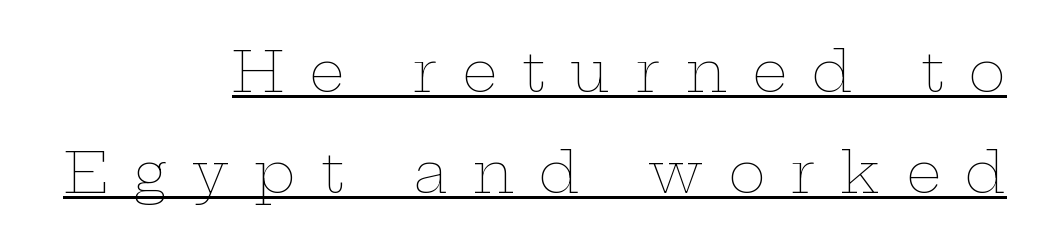
The image shows 56 px thin, wide type, upright; set right-aligned, line spacing 1.8x, unusually wide letter spacing (+0.45 em), underlined; low stroke contrast and a medium x-height.
